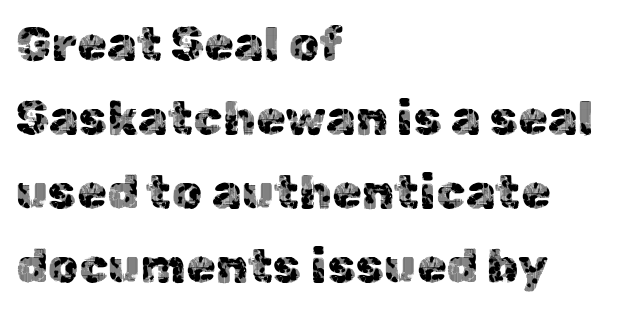
The image shows 48 px sans-serif type, upright; set left-aligned, normal line spacing (1.54x), normal letter spacing, not underlined; a medium x-height.
